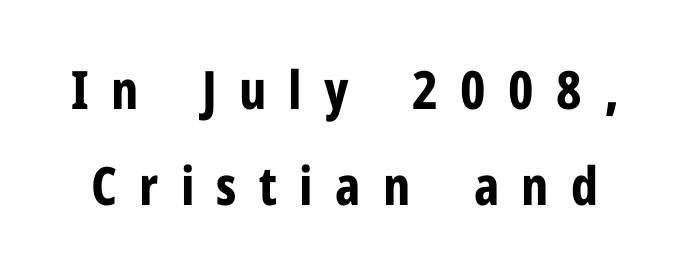
Q: Is the text bold? A: Yes.
Q: Is the text italic (slanted)? A: No, it is upright.
Q: Is the typeface a serif or a sans-serif typeface? A: Sans-serif.
Q: Is the text underlined? A: No.
Q: Is the spacing between letters normal or unusually wide? A: Unusually wide.
Q: Width (condensed, normal, or wide)? A: Condensed.
Q: Stroke contrast? A: Low.
Q: x-height? A: Medium.
Q: Monospaced? A: No.
